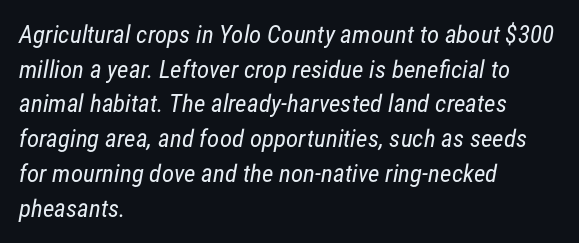
{"bold": "no", "underline": "no", "align": "left", "line_spacing": "normal", "line_spacing_ratio": 1.39, "letter_spacing": "normal", "letter_spacing_em": 0.0, "glyph_px": 25}
